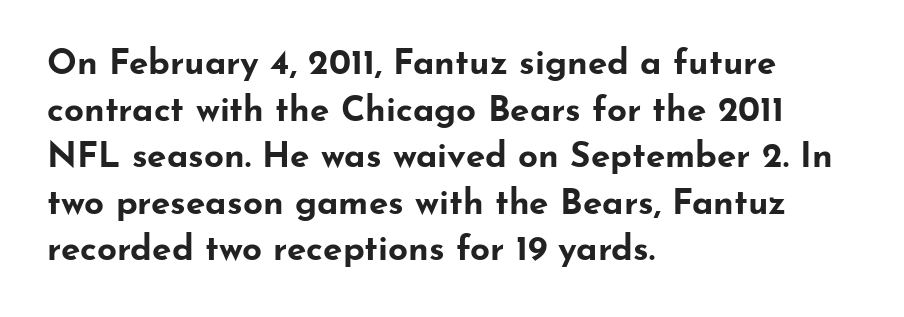
{"serif": "no", "italic": "no", "bold": "yes", "weight": "bold", "width": "wide", "stroke_contrast": "low", "x_height": "small", "monospaced": "no", "underline": "no", "align": "left", "line_spacing": "normal", "line_spacing_ratio": 1.33, "letter_spacing": "normal", "letter_spacing_em": 0.0, "glyph_px": 35}
